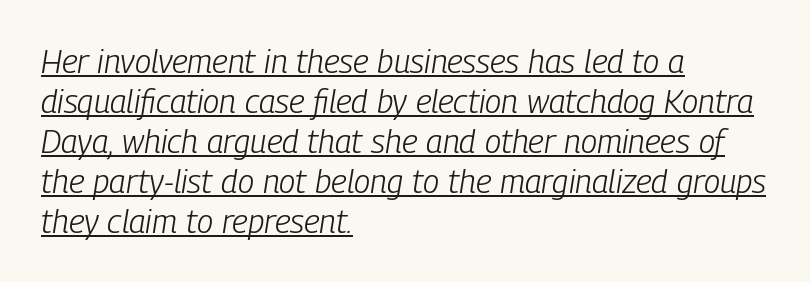
The image shows 33 px light, condensed type, italic (leaning right); set left-aligned, line spacing 1.21x, normal letter spacing, underlined; low stroke contrast and a medium x-height.
